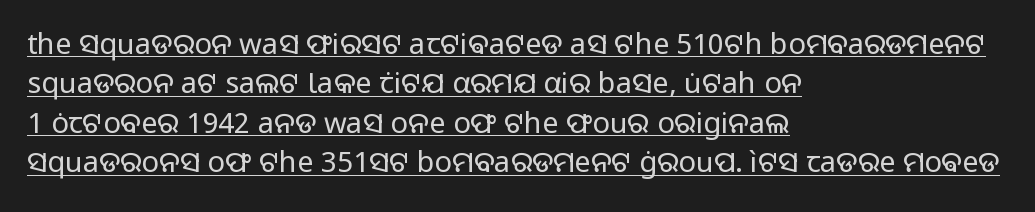
{"serif": "no", "italic": "no", "bold": "no", "weight": "regular", "width": "normal", "stroke_contrast": "low", "x_height": "medium", "monospaced": "no", "underline": "yes", "align": "left", "line_spacing": "normal", "line_spacing_ratio": 1.36, "letter_spacing": "normal", "letter_spacing_em": 0.0, "glyph_px": 29}
